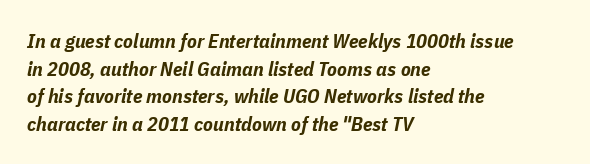
Short note: letters normally spaced. Descender tails drop into unmarked territory. These lines are set flush left with a ragged right edge. Italic? Definitely — the glyphs are oblique.
